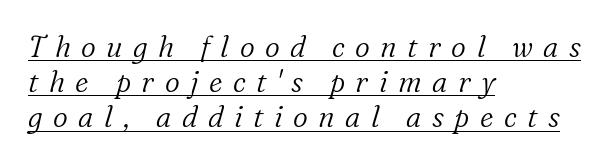
Q: Is the text bold? A: No.
Q: Is the text italic (slanted)? A: Yes, it leans right by about 16 degrees.
Q: Is the typeface a serif or a sans-serif typeface? A: Serif.
Q: Is the text underlined? A: Yes.
Q: How is the paragraph aligned? A: Left-aligned.
Q: Is the spacing between letters normal or unusually wide? A: Unusually wide.
Q: Width (condensed, normal, or wide)? A: Normal.
Q: Stroke contrast? A: Low.
Q: x-height? A: Medium.
Q: Monospaced? A: No.
